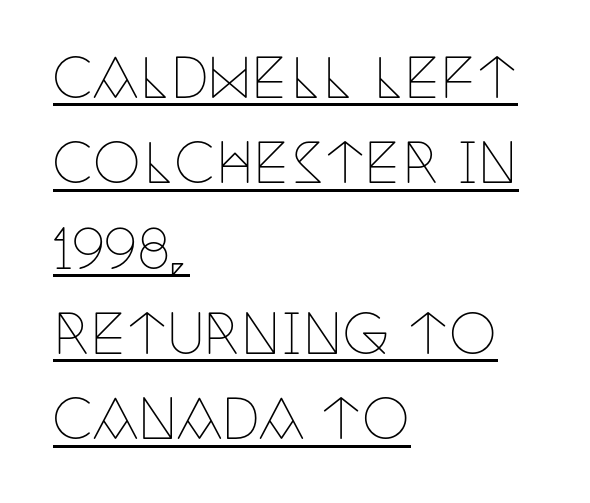
The image shows 54 px thin, condensed serif type, upright; set left-aligned, normal line spacing (1.58x), normal letter spacing, underlined; low stroke contrast and a large x-height.
